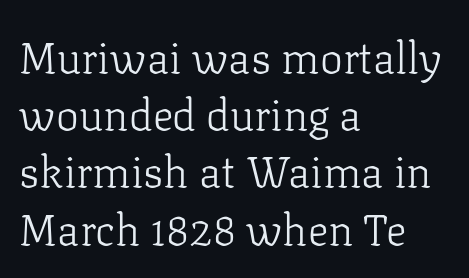
The rendering anchors every line to the left-hand side. Posture: vertical. This sample uses plain, unmodified letter spacing. The lines sit at an ordinary, default distance from one another. Stroke terminals: seriffed. The passage shown is typed in a proportional face where columns would drift.
